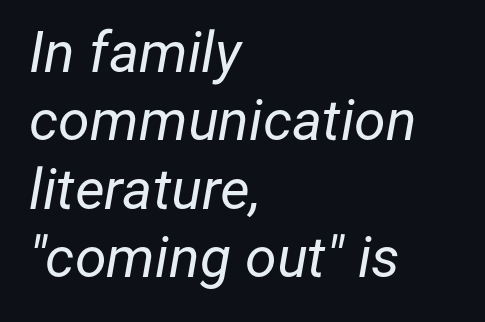
Q: Is the text bold? A: No.
Q: Is the text italic (slanted)? A: Yes, it leans right by about 12 degrees.
Q: Is the text underlined? A: No.
Q: How is the paragraph aligned? A: Left-aligned.
Q: Is the spacing between letters normal or unusually wide? A: Normal.
Q: Width (condensed, normal, or wide)? A: Normal.
Q: Stroke contrast? A: Low.
Q: x-height? A: Medium.
Q: Monospaced? A: No.
